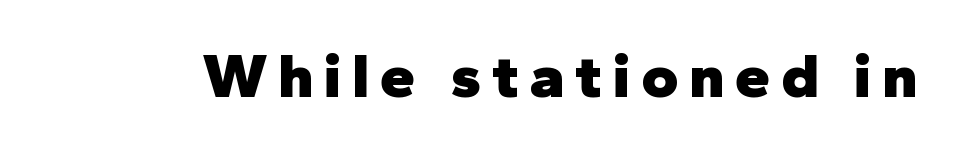
{"serif": "no", "italic": "no", "bold": "yes", "weight": "heavy", "width": "normal", "stroke_contrast": "low", "x_height": "medium", "monospaced": "no", "underline": "no", "glyph_px": 63}
